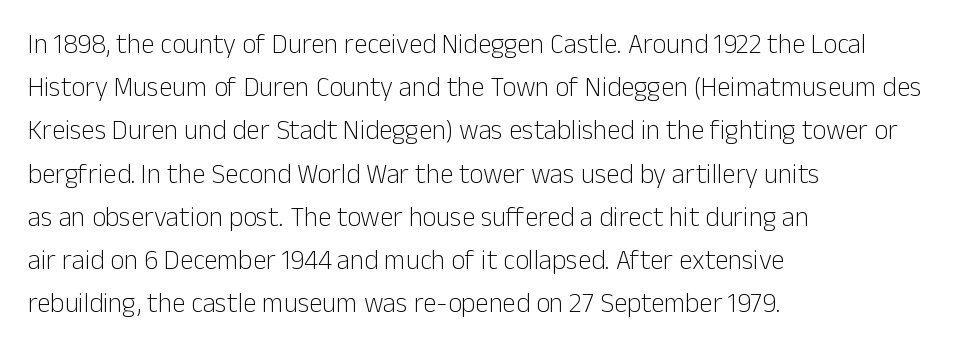
{"italic": "no", "bold": "no", "underline": "no", "align": "left", "line_spacing": "normal", "line_spacing_ratio": 1.6, "letter_spacing": "normal", "letter_spacing_em": 0.0, "glyph_px": 27}
